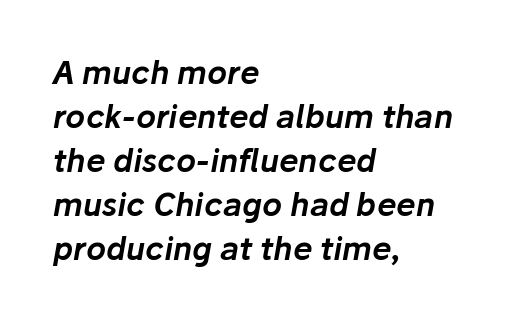
Q: Is the text italic (slanted)? A: Yes, it leans right by about 10 degrees.
Q: Is the text underlined? A: No.
Q: How is the paragraph aligned? A: Left-aligned.
Q: Is the spacing between letters normal or unusually wide? A: Normal.
Q: Is the spacing between lines tight, normal or loose? A: Normal.
Q: Width (condensed, normal, or wide)? A: Normal.
Q: Stroke contrast? A: Low.
Q: x-height? A: Medium.
Q: Monospaced? A: No.
